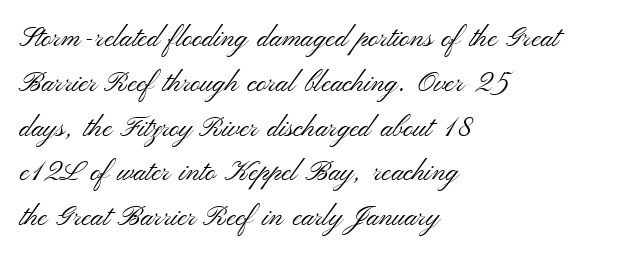
Q: Is the text bold? A: No.
Q: Is the text italic (slanted)? A: Yes.
Q: Is the typeface a serif or a sans-serif typeface? A: Sans-serif.
Q: Is the text underlined? A: No.
Q: How is the paragraph aligned? A: Left-aligned.
Q: Is the spacing between letters normal or unusually wide? A: Normal.
Q: Is the spacing between lines tight, normal or loose? A: Normal.
Q: Width (condensed, normal, or wide)? A: Wide.
Q: Stroke contrast? A: Medium.
Q: x-height? A: Small.
Q: Monospaced? A: No.
